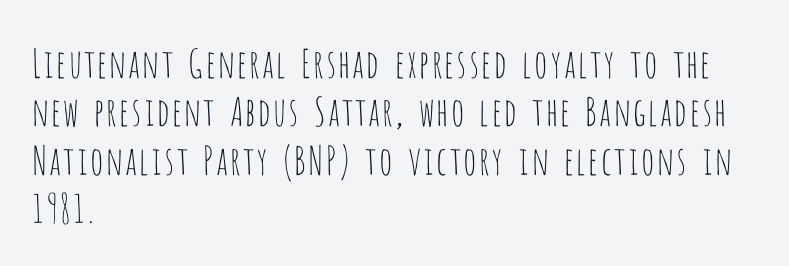
The image shows 39 px thin, condensed sans-serif type, upright; set left-aligned, line spacing 1.24x, normal letter spacing, not underlined; low stroke contrast and a large x-height.
